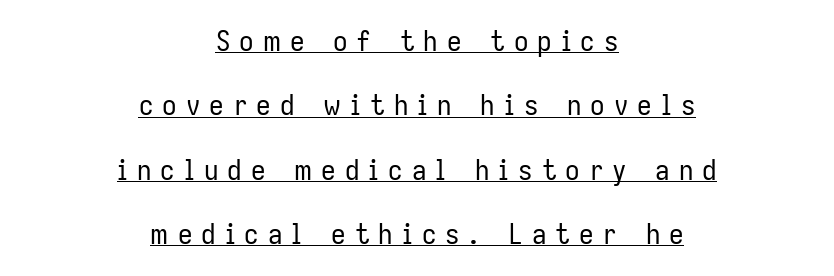
Q: Is the text bold? A: No.
Q: Is the text italic (slanted)? A: No, it is upright.
Q: Is the typeface a serif or a sans-serif typeface? A: Sans-serif.
Q: Is the text underlined? A: Yes.
Q: How is the paragraph aligned? A: Centered.
Q: Is the spacing between letters normal or unusually wide? A: Unusually wide.
Q: Is the spacing between lines tight, normal or loose? A: Loose.
Q: Width (condensed, normal, or wide)? A: Condensed.
Q: Stroke contrast? A: Low.
Q: x-height? A: Medium.
Q: Monospaced? A: No.
